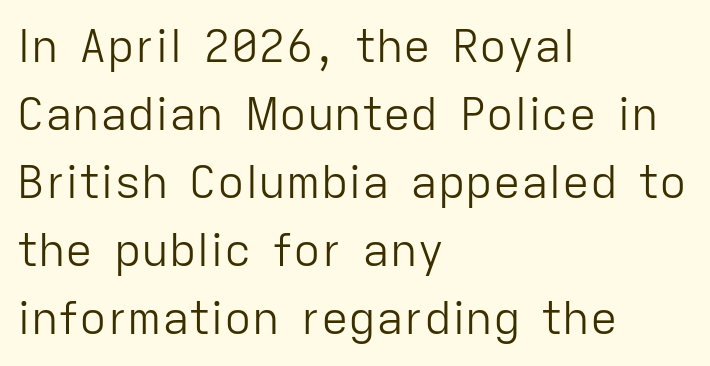
{"serif": "no", "italic": "no", "bold": "no", "weight": "light", "width": "normal", "stroke_contrast": "low", "x_height": "medium", "monospaced": "no", "underline": "no", "align": "left", "line_spacing": "normal", "line_spacing_ratio": 1.48, "letter_spacing": "normal", "letter_spacing_em": 0.0, "glyph_px": 46}
